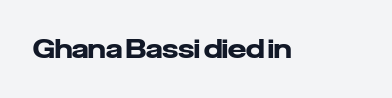
{"italic": "no", "bold": "yes", "underline": "no", "letter_spacing": "normal", "letter_spacing_em": 0.0, "glyph_px": 26}
